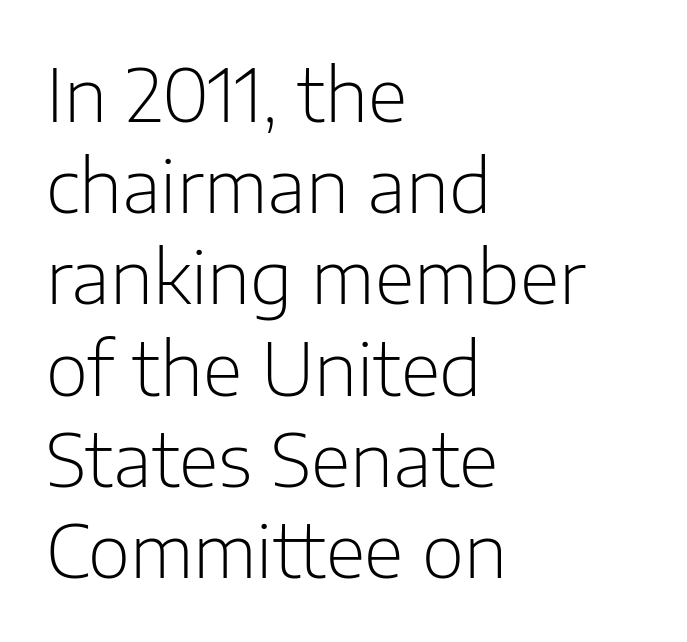
Q: Is the text bold? A: No.
Q: Is the text italic (slanted)? A: No, it is upright.
Q: Is the typeface a serif or a sans-serif typeface? A: Sans-serif.
Q: Is the text underlined? A: No.
Q: How is the paragraph aligned? A: Left-aligned.
Q: Is the spacing between letters normal or unusually wide? A: Normal.
Q: Is the spacing between lines tight, normal or loose? A: Normal.
Q: Width (condensed, normal, or wide)? A: Normal.
Q: Stroke contrast? A: Low.
Q: x-height? A: Medium.
Q: Monospaced? A: No.
